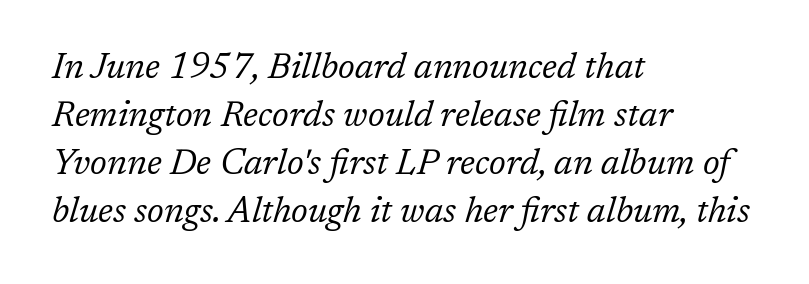
Reading down the block, your eye returns to a fixed left position each line. The rendering applies a slant to the glyphs. Stem width sits at or under what a default text font uses. Short note: letters normally spaced.
